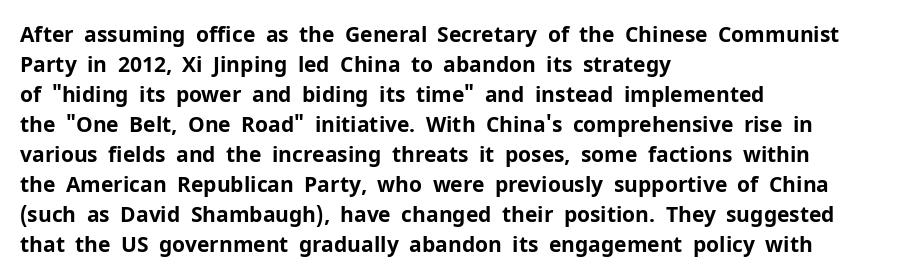
{"italic": "no", "bold": "yes", "underline": "no", "align": "left", "line_spacing": "normal", "line_spacing_ratio": 1.43, "letter_spacing": "normal", "letter_spacing_em": 0.0, "glyph_px": 21}
